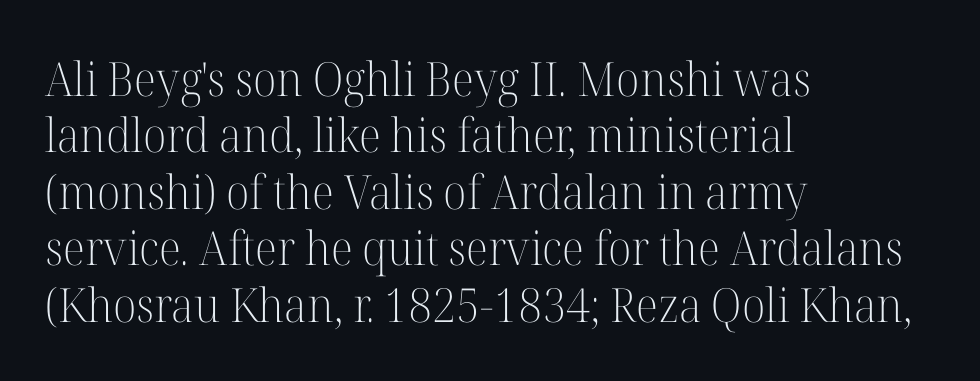
The image shows 47 px light serif type, upright; set left-aligned, line spacing 1.2x, normal letter spacing, not underlined; high stroke contrast and a medium x-height.
